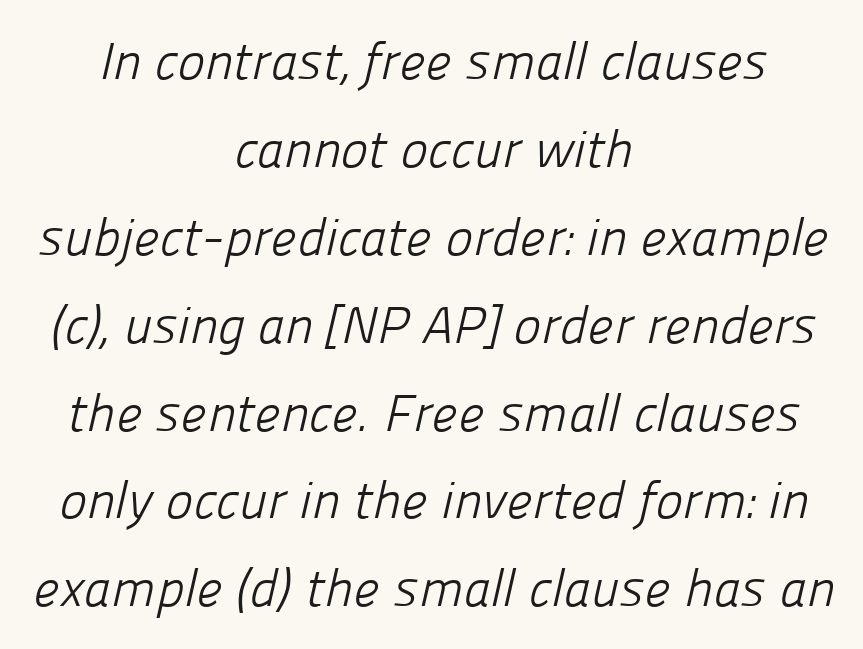
Q: Is the text bold? A: No.
Q: Is the typeface a serif or a sans-serif typeface? A: Sans-serif.
Q: Is the text underlined? A: No.
Q: How is the paragraph aligned? A: Centered.
Q: Is the spacing between letters normal or unusually wide? A: Normal.
Q: Is the spacing between lines tight, normal or loose? A: Normal.
Q: Width (condensed, normal, or wide)? A: Normal.
Q: Stroke contrast? A: Low.
Q: x-height? A: Medium.
Q: Monospaced? A: No.
